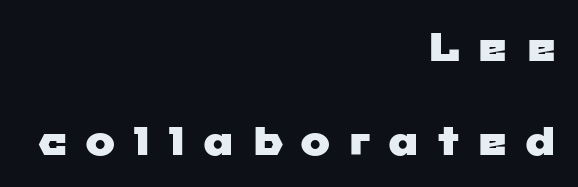
{"serif": "no", "width": "wide", "stroke_contrast": "low", "x_height": "medium", "monospaced": "no", "underline": "no", "align": "right", "line_spacing": "loose", "line_spacing_ratio": 2.35, "letter_spacing": "wide", "letter_spacing_em": 0.43, "glyph_px": 40}
